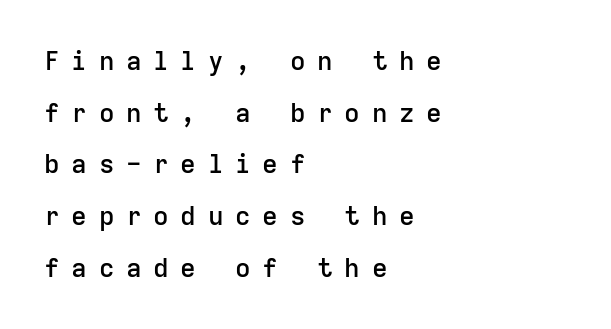
Letter spacing: wide. The font's upright variant was chosen for this text. A semibold gives these letters moderate extra thickness, short of bold. Leading: increased. Left-aligned paragraph, ragged on the right.
